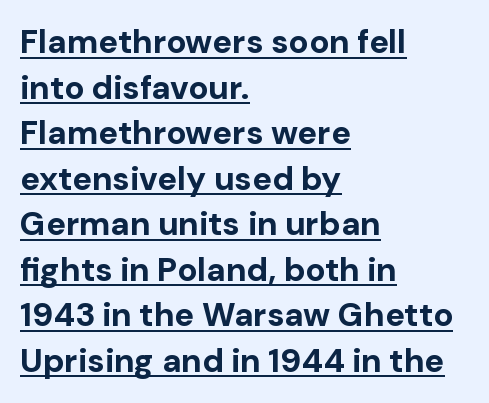
The image shows 33 px bold sans-serif type, upright; set left-aligned, normal line spacing (1.38x), normal letter spacing, underlined; low stroke contrast and a medium x-height.
